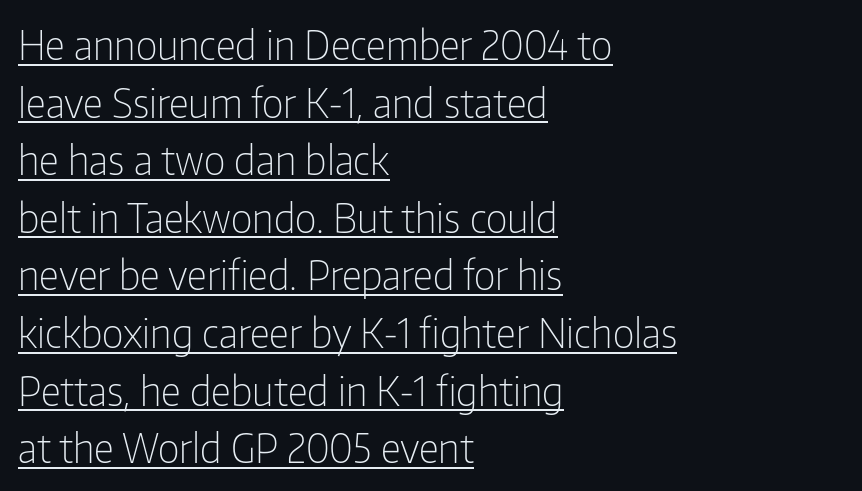
The image shows 40 px light, condensed sans-serif type, upright; set left-aligned, normal line spacing (1.44x), normal letter spacing, underlined; low stroke contrast and a medium x-height.
